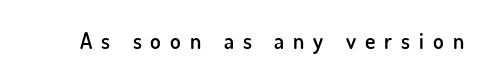
{"italic": "no", "bold": "semi", "underline": "no", "letter_spacing": "wide", "letter_spacing_em": 0.41, "glyph_px": 22}
